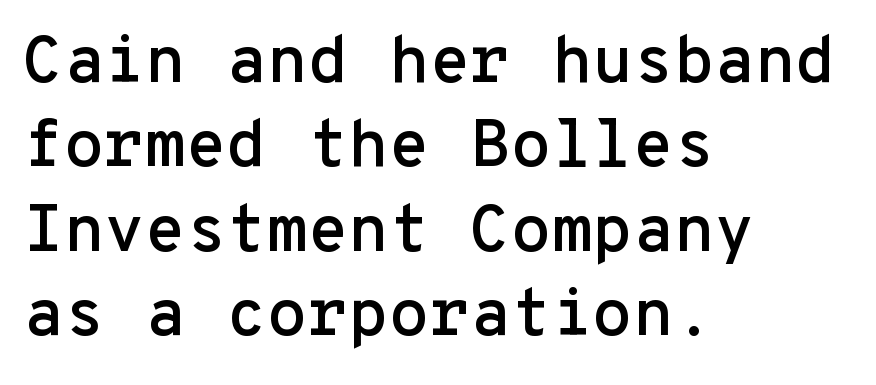
Q: Is the text italic (slanted)? A: No, it is upright.
Q: Is the typeface a serif or a sans-serif typeface? A: Sans-serif.
Q: Is the text underlined? A: No.
Q: How is the paragraph aligned? A: Left-aligned.
Q: Is the spacing between letters normal or unusually wide? A: Normal.
Q: Is the spacing between lines tight, normal or loose? A: Normal.
Q: Width (condensed, normal, or wide)? A: Normal.
Q: Stroke contrast? A: Low.
Q: x-height? A: Medium.
Q: Monospaced? A: Yes.
